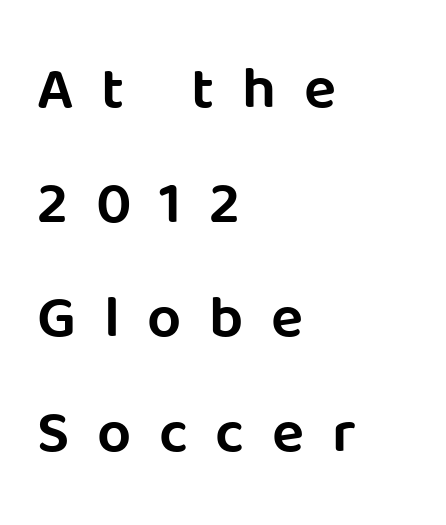
Q: Is the text italic (slanted)? A: No, it is upright.
Q: Is the typeface a serif or a sans-serif typeface? A: Sans-serif.
Q: Is the text underlined? A: No.
Q: How is the paragraph aligned? A: Left-aligned.
Q: Is the spacing between letters normal or unusually wide? A: Unusually wide.
Q: Is the spacing between lines tight, normal or loose? A: Loose.
Q: Width (condensed, normal, or wide)? A: Normal.
Q: Stroke contrast? A: Low.
Q: x-height? A: Large.
Q: Monospaced? A: No.
